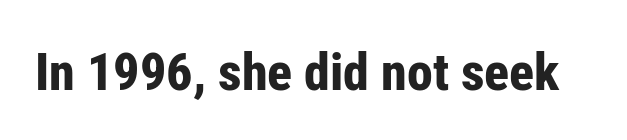
{"serif": "no", "italic": "no", "bold": "yes", "weight": "bold", "width": "condensed", "stroke_contrast": "low", "x_height": "medium", "monospaced": "no", "underline": "no", "letter_spacing": "normal", "letter_spacing_em": 0.0, "glyph_px": 52}
